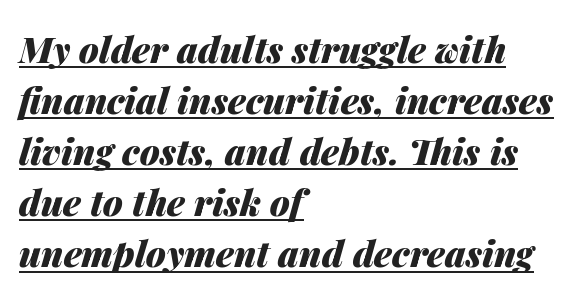
Q: Is the text bold? A: Yes.
Q: Is the text italic (slanted)? A: Yes, it leans right by about 14 degrees.
Q: Is the text underlined? A: Yes.
Q: How is the paragraph aligned? A: Left-aligned.
Q: Is the spacing between letters normal or unusually wide? A: Normal.
Q: Is the spacing between lines tight, normal or loose? A: Normal.
Q: Width (condensed, normal, or wide)? A: Normal.
Q: Stroke contrast? A: Medium.
Q: x-height? A: Medium.
Q: Monospaced? A: No.
